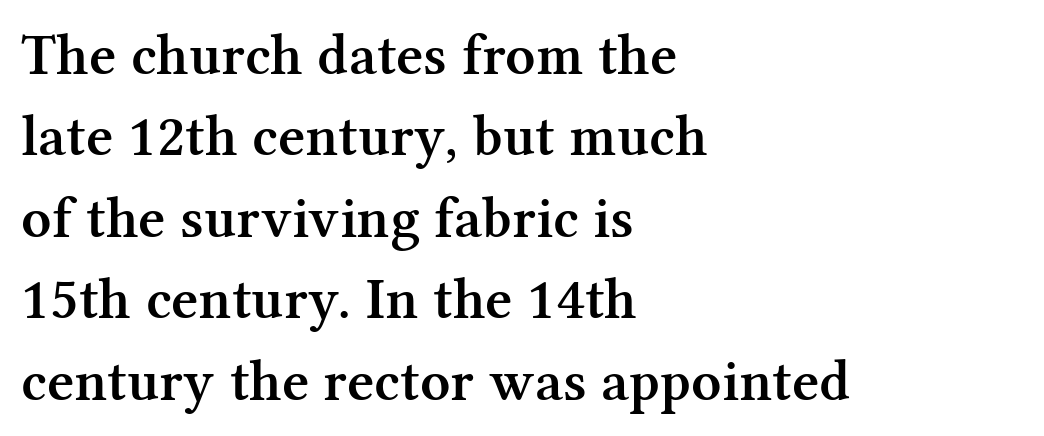
The face used here is seriffed, in the tradition of book romans. Each glyph is drawn with semibold strokes, heavier than normal yet not fully bold. Normally led — the rows are evenly, conventionally spaced. Plain, unruled lines of type. The rendering keeps characters at their native spacing.
